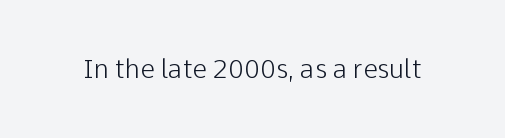
The image shows 26 px text type, upright; set normal letter spacing, not underlined.
